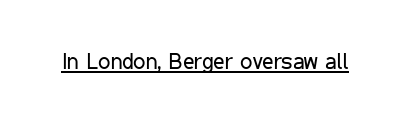
The image shows 22 px text type, upright; set normal letter spacing, underlined.
